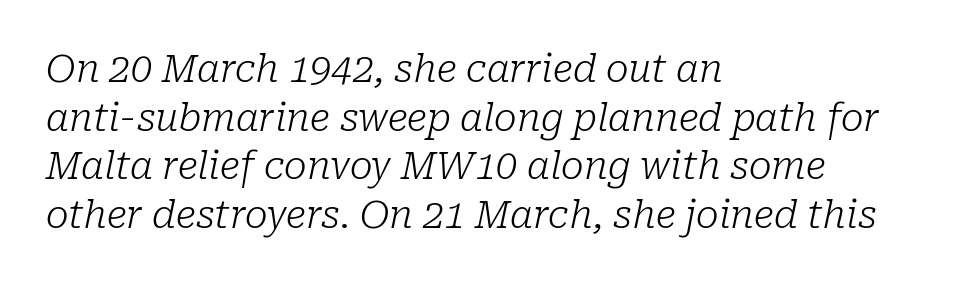
{"serif": "yes", "italic": "yes", "lean": "right", "slant_degrees": 10, "bold": "no", "weight": "light", "width": "normal", "stroke_contrast": "low", "x_height": "medium", "monospaced": "no", "underline": "no", "align": "left", "line_spacing": "normal", "line_spacing_ratio": 1.28, "letter_spacing": "normal", "letter_spacing_em": 0.0, "glyph_px": 38}
